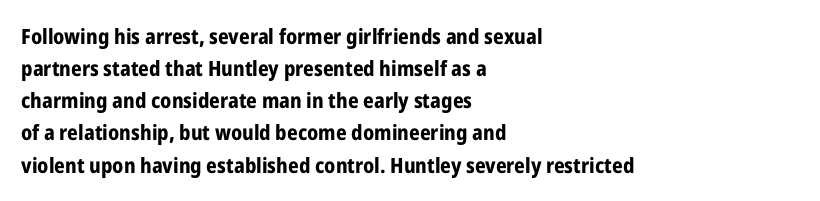
Q: Is the text bold? A: Yes.
Q: Is the text italic (slanted)? A: No, it is upright.
Q: Is the text underlined? A: No.
Q: How is the paragraph aligned? A: Left-aligned.
Q: Is the spacing between letters normal or unusually wide? A: Normal.
Q: Is the spacing between lines tight, normal or loose? A: Normal.
